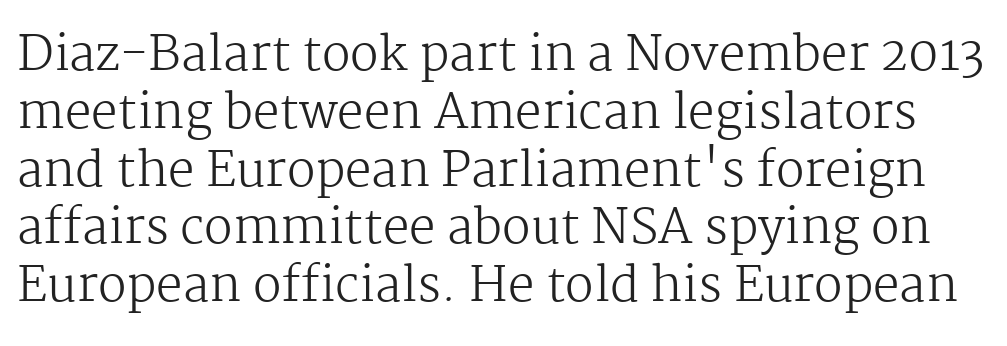
The image shows 47 px regular-weight serif type, upright; set line spacing 1.23x, normal letter spacing, not underlined; medium stroke contrast and a medium x-height.
